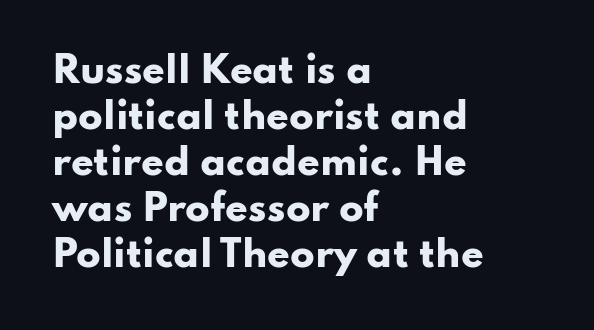
Q: Is the text bold? A: Yes.
Q: Is the text italic (slanted)? A: No, it is upright.
Q: Is the typeface a serif or a sans-serif typeface? A: Sans-serif.
Q: Is the text underlined? A: No.
Q: How is the paragraph aligned? A: Left-aligned.
Q: Is the spacing between letters normal or unusually wide? A: Normal.
Q: Is the spacing between lines tight, normal or loose? A: Normal.
Q: Width (condensed, normal, or wide)? A: Wide.
Q: Stroke contrast? A: Low.
Q: x-height? A: Small.
Q: Monospaced? A: No.
